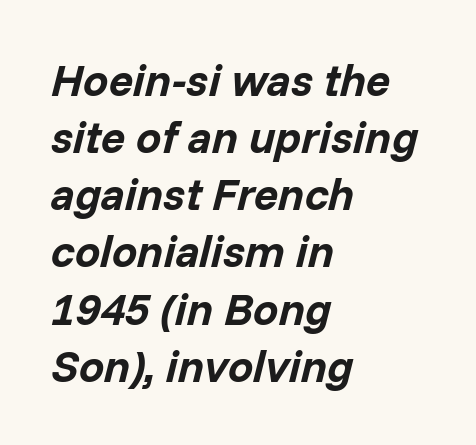
The image shows 45 px bold type, italic (leaning right); set left-aligned, normal line spacing (1.27x), normal letter spacing, not underlined; low stroke contrast and a medium x-height.
